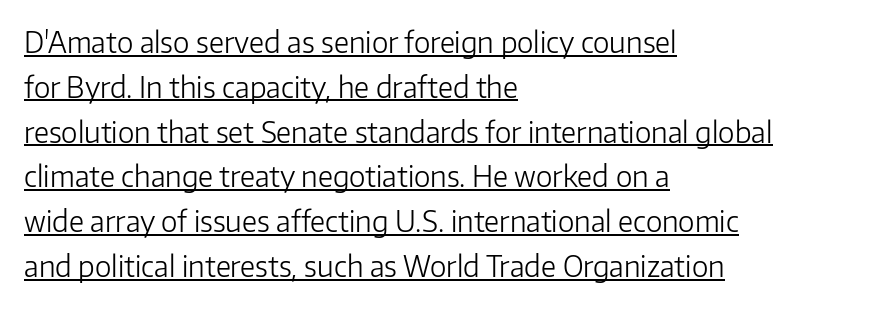
Q: Is the text bold? A: No.
Q: Is the text italic (slanted)? A: No, it is upright.
Q: Is the typeface a serif or a sans-serif typeface? A: Sans-serif.
Q: Is the text underlined? A: Yes.
Q: How is the paragraph aligned? A: Left-aligned.
Q: Is the spacing between letters normal or unusually wide? A: Normal.
Q: Is the spacing between lines tight, normal or loose? A: Normal.
Q: Width (condensed, normal, or wide)? A: Normal.
Q: Stroke contrast? A: Low.
Q: x-height? A: Medium.
Q: Monospaced? A: No.
